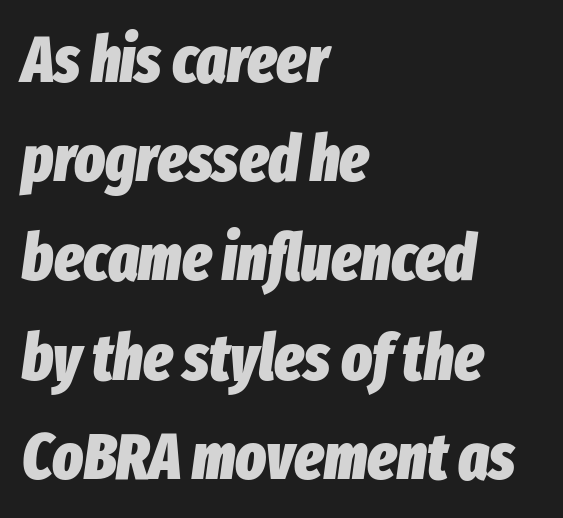
The image shows 64 px heavy, condensed type, italic (leaning right); set left-aligned, normal line spacing (1.55x), normal letter spacing, not underlined; low stroke contrast and a medium x-height.
